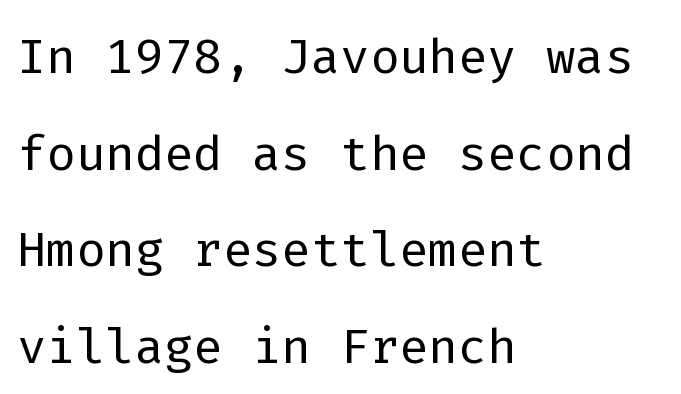
Q: Is the text bold? A: No.
Q: Is the text italic (slanted)? A: No, it is upright.
Q: Is the typeface a serif or a sans-serif typeface? A: Sans-serif.
Q: Is the text underlined? A: No.
Q: How is the paragraph aligned? A: Left-aligned.
Q: Is the spacing between letters normal or unusually wide? A: Normal.
Q: Is the spacing between lines tight, normal or loose? A: Normal.
Q: Width (condensed, normal, or wide)? A: Normal.
Q: Stroke contrast? A: Low.
Q: x-height? A: Medium.
Q: Monospaced? A: Yes.
